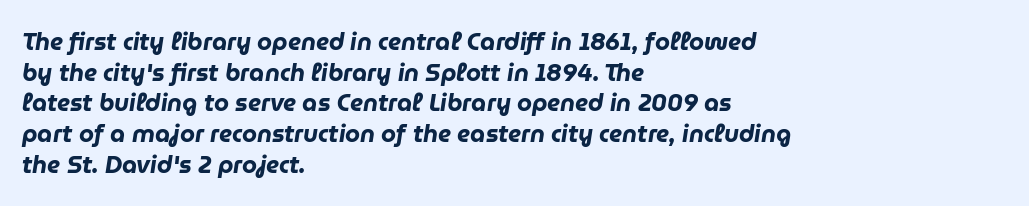
{"italic": "yes", "lean": "right", "slant_degrees": 9, "bold": "yes", "underline": "no", "align": "left", "line_spacing": "normal", "line_spacing_ratio": 1.28, "letter_spacing": "normal", "letter_spacing_em": 0.0, "glyph_px": 24}
